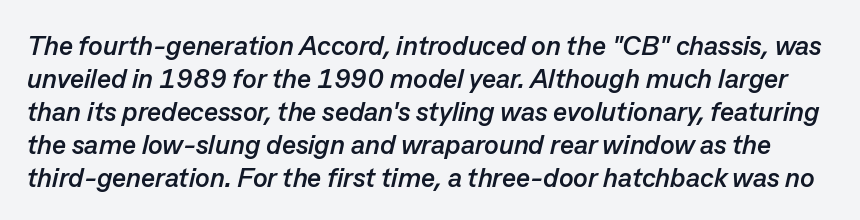
The image shows 27 px bold type, italic (leaning right); set line spacing 1.22x, normal letter spacing, not underlined.
